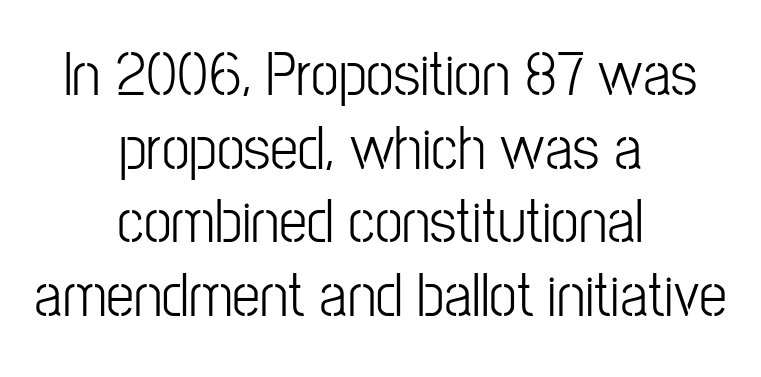
{"serif": "no", "italic": "no", "width": "condensed", "stroke_contrast": "low", "x_height": "medium", "monospaced": "no", "underline": "no", "align": "center", "line_spacing_ratio": 1.17, "letter_spacing": "normal", "letter_spacing_em": 0.0, "glyph_px": 63}
